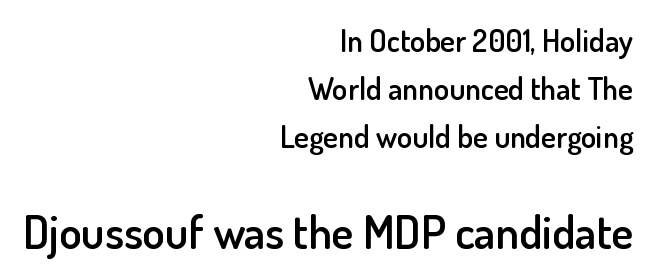
{"serif": "no", "italic": "no", "bold": "semi", "weight": "semibold", "width": "normal", "stroke_contrast": "low", "x_height": "small", "monospaced": "no", "underline": "no", "align": "right", "line_spacing": "normal", "line_spacing_ratio": 1.55, "letter_spacing": "normal", "letter_spacing_em": 0.0, "larger_block": "second", "size_ratio": 1.48, "glyph_px": 46}
